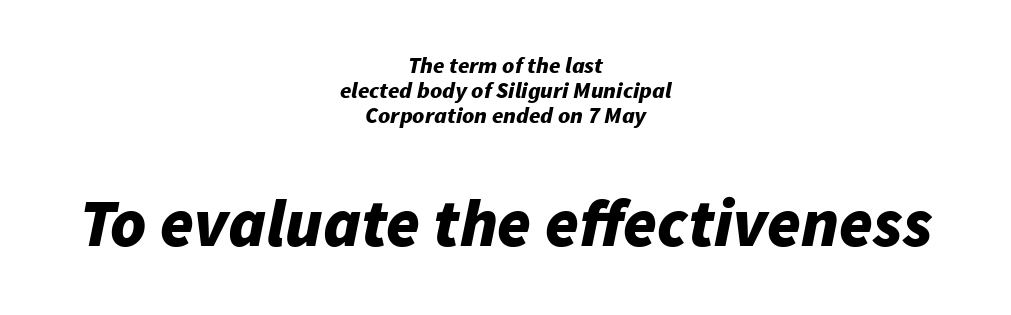
Q: Is the text bold? A: Yes.
Q: Is the text italic (slanted)? A: Yes, it leans right by about 11 degrees.
Q: Is the text underlined? A: No.
Q: How is the paragraph aligned? A: Centered.
Q: Is the spacing between letters normal or unusually wide? A: Normal.
Q: Is the spacing between lines tight, normal or loose? A: Tight.
Q: Which block of text is set in a larger size, the first (top) or the second (bottom)? A: The second (bottom) one.
Q: Width (condensed, normal, or wide)? A: Normal.
Q: Stroke contrast? A: Low.
Q: x-height? A: Medium.
Q: Monospaced? A: No.
